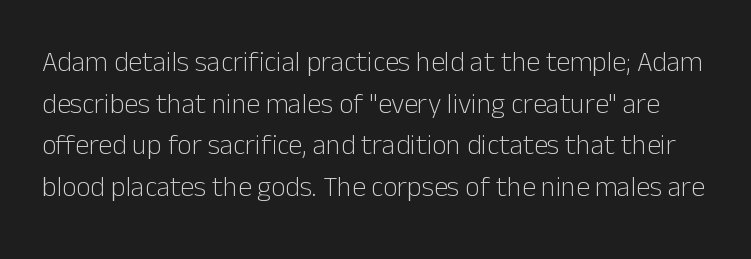
Whoever set this chose a conventional vertical rhythm. Unbolded letterforms with no extra heft. These lines are composed in type without serifs. This rendering leaves character spacing at its baseline value.
